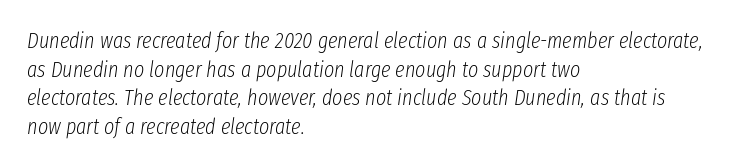
Q: Is the text bold? A: No.
Q: Is the text italic (slanted)? A: Yes, it leans right by about 8 degrees.
Q: Is the text underlined? A: No.
Q: How is the paragraph aligned? A: Left-aligned.
Q: Is the spacing between letters normal or unusually wide? A: Normal.
Q: Is the spacing between lines tight, normal or loose? A: Normal.
